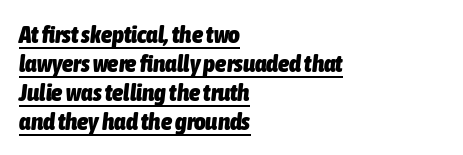
The image shows 25 px bold type, italic (leaning right); set left-aligned, line spacing 1.16x, normal letter spacing, underlined.
